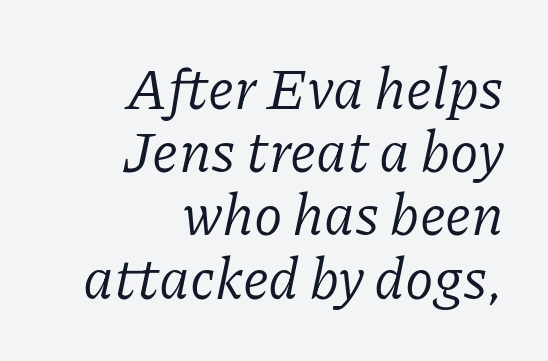
Q: Is the text bold? A: No.
Q: Is the text italic (slanted)? A: Yes, it leans right by about 11 degrees.
Q: Is the typeface a serif or a sans-serif typeface? A: Serif.
Q: Is the text underlined? A: No.
Q: How is the paragraph aligned? A: Right-aligned.
Q: Is the spacing between letters normal or unusually wide? A: Normal.
Q: Is the spacing between lines tight, normal or loose? A: Tight.
Q: Width (condensed, normal, or wide)? A: Normal.
Q: Stroke contrast? A: Low.
Q: x-height? A: Medium.
Q: Monospaced? A: No.
